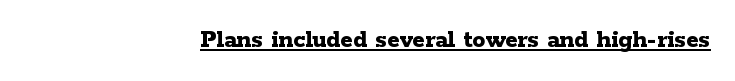
{"italic": "no", "bold": "yes", "underline": "yes", "align": "right", "letter_spacing": "normal", "letter_spacing_em": 0.0, "glyph_px": 26}
